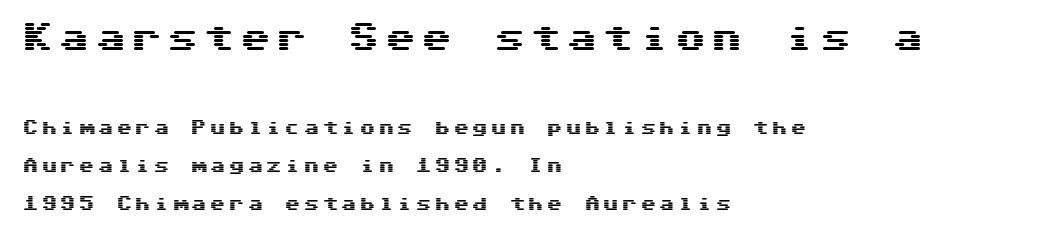
{"serif": "no", "italic": "no", "width": "wide", "stroke_contrast": "medium", "x_height": "medium", "underline": "no", "align": "left", "line_spacing": "loose", "line_spacing_ratio": 2.37, "larger_block": "first", "size_ratio": 1.94, "glyph_px": 31}
